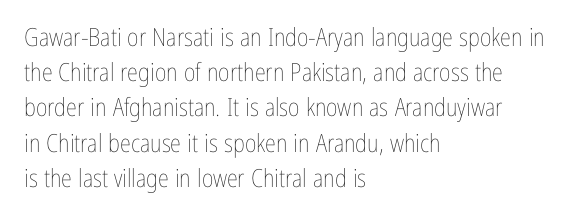
{"italic": "no", "bold": "no", "underline": "no", "align": "left", "line_spacing": "normal", "line_spacing_ratio": 1.41, "letter_spacing": "normal", "letter_spacing_em": 0.0, "glyph_px": 25}
